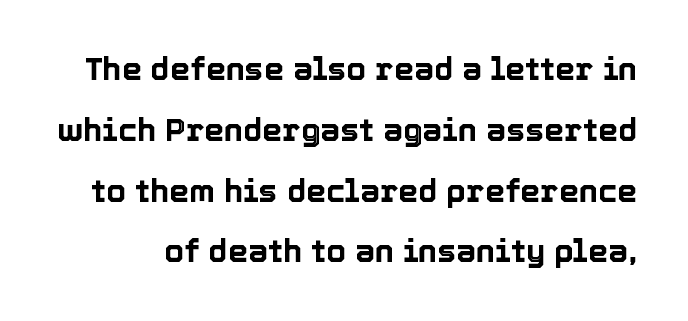
Varying glyph widths throughout — classic text-font behaviour. These lines were composed using upright roman letters. This sample trades compactness for vertical openness between lines. Words appear dense and cohesive because spacing is normal. The area under the type is left untouched.
